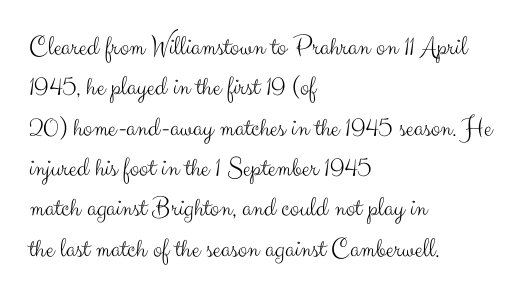
{"serif": "no", "bold": "no", "weight": "light", "width": "normal", "stroke_contrast": "medium", "x_height": "small", "monospaced": "no", "underline": "no", "align": "left", "line_spacing": "normal", "line_spacing_ratio": 1.44, "letter_spacing": "normal", "letter_spacing_em": 0.0, "glyph_px": 28}
